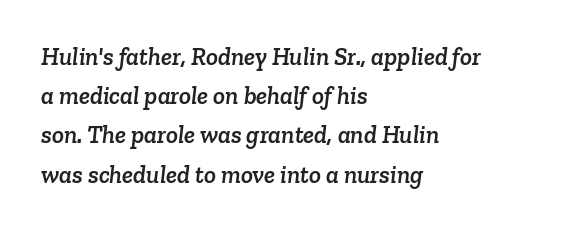
{"underline": "no", "align": "left", "line_spacing": "normal", "line_spacing_ratio": 1.57, "letter_spacing": "normal", "letter_spacing_em": 0.0, "glyph_px": 25}
